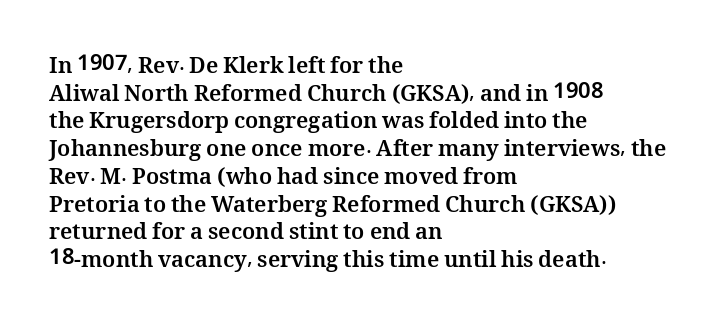
The image shows 22 px bold type, upright; set left-aligned, normal line spacing (1.26x), normal letter spacing, not underlined.
